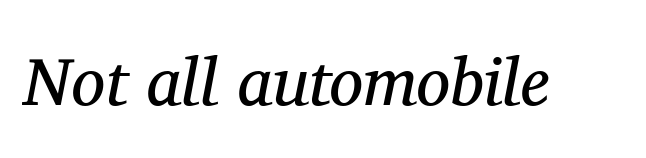
Q: Is the text bold? A: No.
Q: Is the text italic (slanted)? A: Yes, it leans right by about 11 degrees.
Q: Is the typeface a serif or a sans-serif typeface? A: Serif.
Q: Is the text underlined? A: No.
Q: Is the spacing between letters normal or unusually wide? A: Normal.
Q: Width (condensed, normal, or wide)? A: Normal.
Q: Stroke contrast? A: Medium.
Q: x-height? A: Medium.
Q: Monospaced? A: No.
